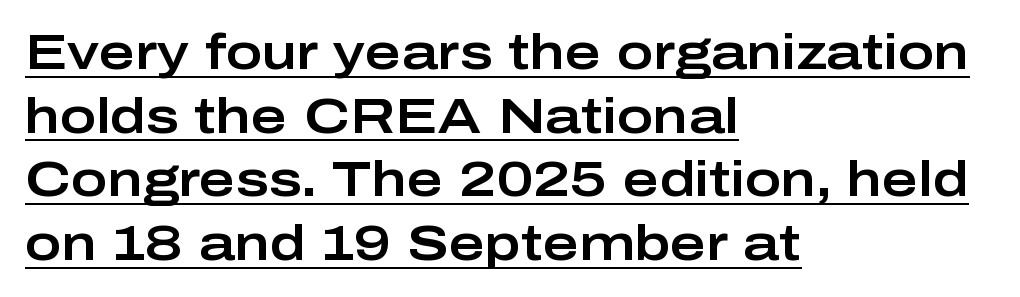
The image shows 49 px wide sans-serif type, upright; set left-aligned, normal line spacing (1.3x), normal letter spacing, underlined; low stroke contrast and a medium x-height.
